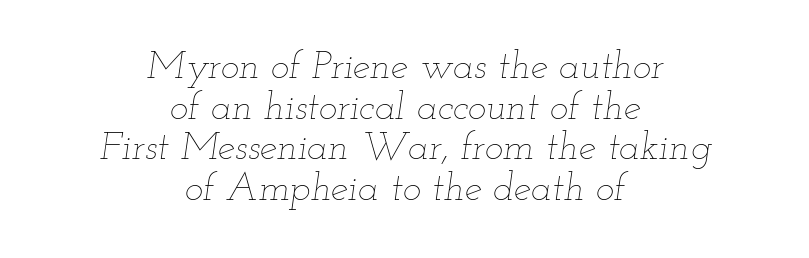
Q: Is the text bold? A: No.
Q: Is the text italic (slanted)? A: Yes, it leans right by about 12 degrees.
Q: Is the text underlined? A: No.
Q: How is the paragraph aligned? A: Centered.
Q: Is the spacing between letters normal or unusually wide? A: Normal.
Q: Is the spacing between lines tight, normal or loose? A: Tight.
Q: Width (condensed, normal, or wide)? A: Wide.
Q: Stroke contrast? A: Low.
Q: x-height? A: Small.
Q: Monospaced? A: No.
